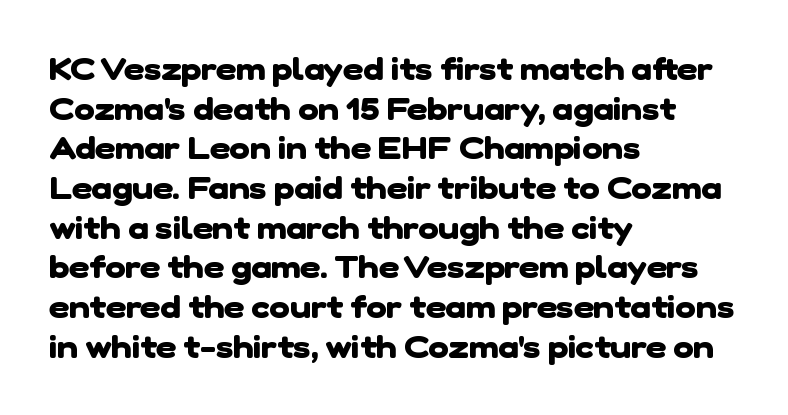
In CSS terms this would be text-align: left. Students, this is bold: see how much ink each stroke carries. The letterforms sit shoulder to shoulder at normal distance. Is there much room between lines? A standard amount, neither cramped nor airy. Bare-footed words on every line.
